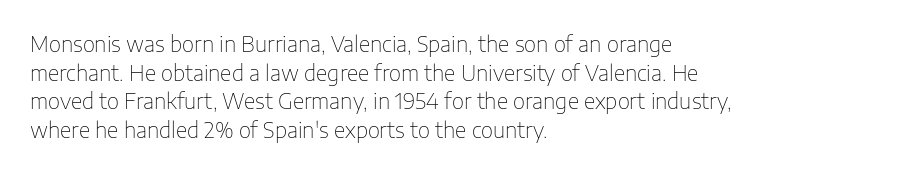
Line beginnings align vertically; line endings do not. Whoever set this chose a conventional vertical rhythm. Stroke mass is kept to a normal reading level or below. Nobody touched the tracking dial on this one.
